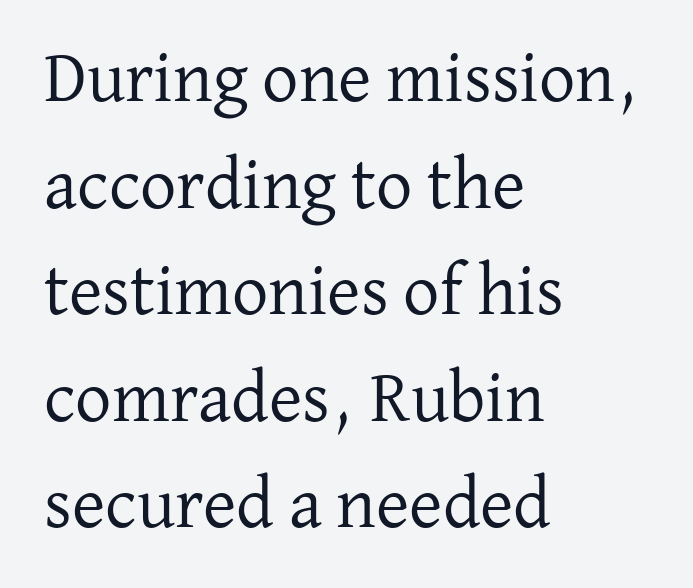
Lines of text with bare space underneath. Rows of type keep a routine distance in the vertical direction. Each letter keeps its own natural width here, so spacing adapts to shape. Does the type have serifs? Yes, each stem ends in a small foot. The font is comparable to plain body text, perhaps lighter.
